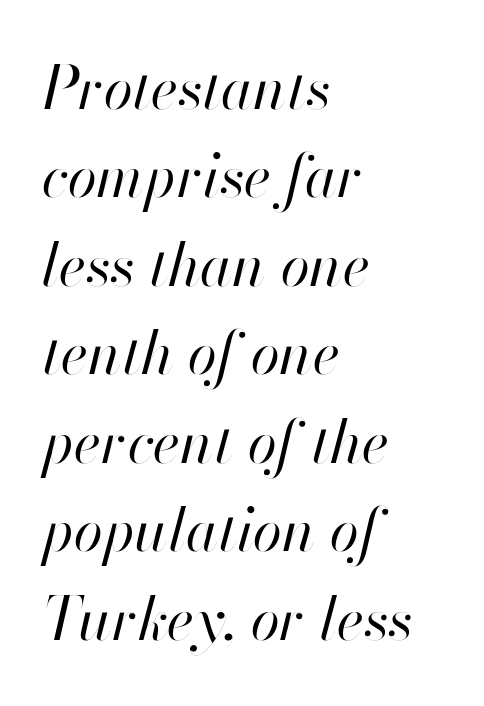
{"italic": "yes", "lean": "right", "slant_degrees": 13, "bold": "no", "weight": "regular", "width": "normal", "stroke_contrast": "high", "x_height": "small", "monospaced": "no", "underline": "no", "align": "left", "line_spacing": "normal", "line_spacing_ratio": 1.5, "letter_spacing": "normal", "letter_spacing_em": 0.0, "glyph_px": 59}
